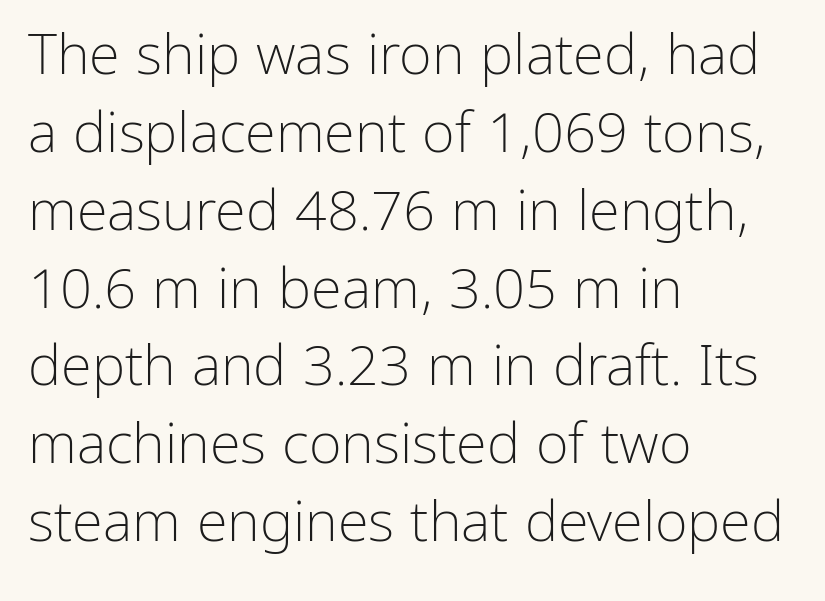
Q: Is the text bold? A: No.
Q: Is the text italic (slanted)? A: No, it is upright.
Q: Is the typeface a serif or a sans-serif typeface? A: Sans-serif.
Q: Is the text underlined? A: No.
Q: How is the paragraph aligned? A: Left-aligned.
Q: Is the spacing between letters normal or unusually wide? A: Normal.
Q: Is the spacing between lines tight, normal or loose? A: Normal.
Q: Width (condensed, normal, or wide)? A: Normal.
Q: Stroke contrast? A: Low.
Q: x-height? A: Medium.
Q: Monospaced? A: No.
